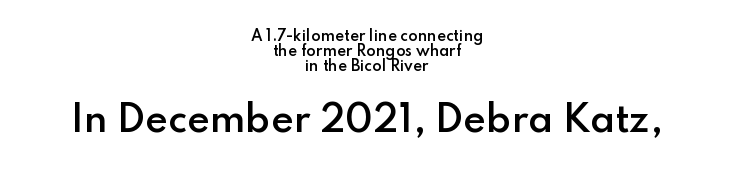
The image shows 35 px semibold sans-serif type, upright; set centered, tight line spacing (1.08x), normal letter spacing, not underlined; the second (bottom) block is 2.5x larger; low stroke contrast and a small x-height.
